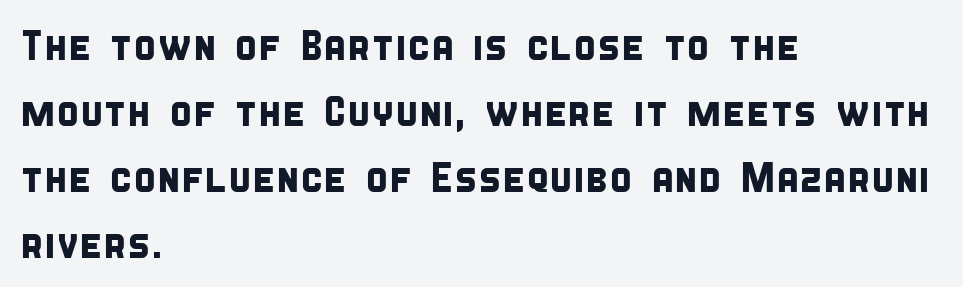
To sum up the face: it is a sans, with no serifs. The face used here is rendered with its standard letterfit. Check the space under the baseline: it is left empty. This rendering uses left alignment, leaving the right contour irregular. Each new line begins a customary step beneath the previous one. Proportional: the letters do not fall into vertical columns.
